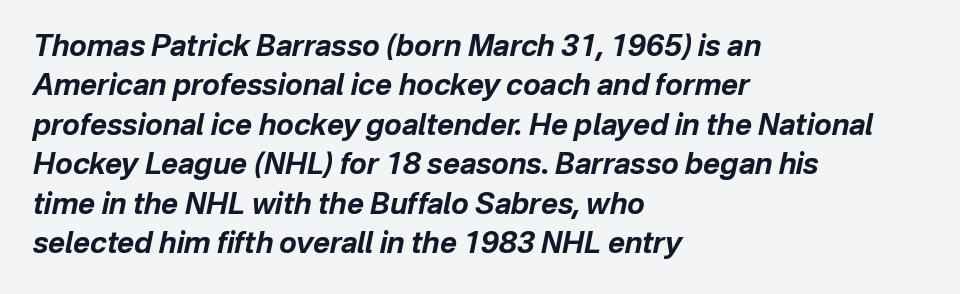
Q: Is the text bold? A: Yes.
Q: Is the text italic (slanted)? A: Yes, it leans right by about 12 degrees.
Q: Is the text underlined? A: No.
Q: How is the paragraph aligned? A: Left-aligned.
Q: Is the spacing between letters normal or unusually wide? A: Normal.
Q: Is the spacing between lines tight, normal or loose? A: Normal.
Q: Width (condensed, normal, or wide)? A: Normal.
Q: Stroke contrast? A: Low.
Q: x-height? A: Medium.
Q: Monospaced? A: No.
